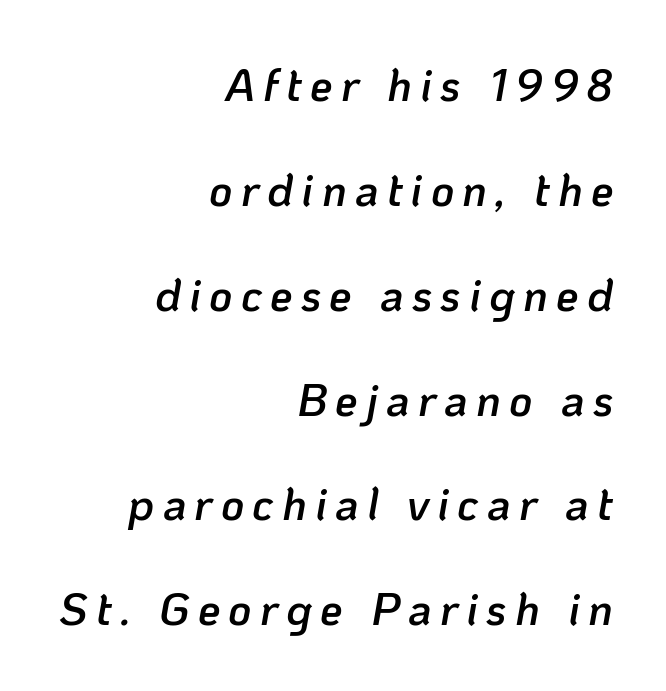
{"italic": "yes", "lean": "right", "slant_degrees": 10, "bold": "semi", "weight": "semibold", "width": "normal", "stroke_contrast": "low", "x_height": "medium", "monospaced": "no", "underline": "no", "align": "right", "line_spacing": "loose", "line_spacing_ratio": 2.33, "glyph_px": 45}
